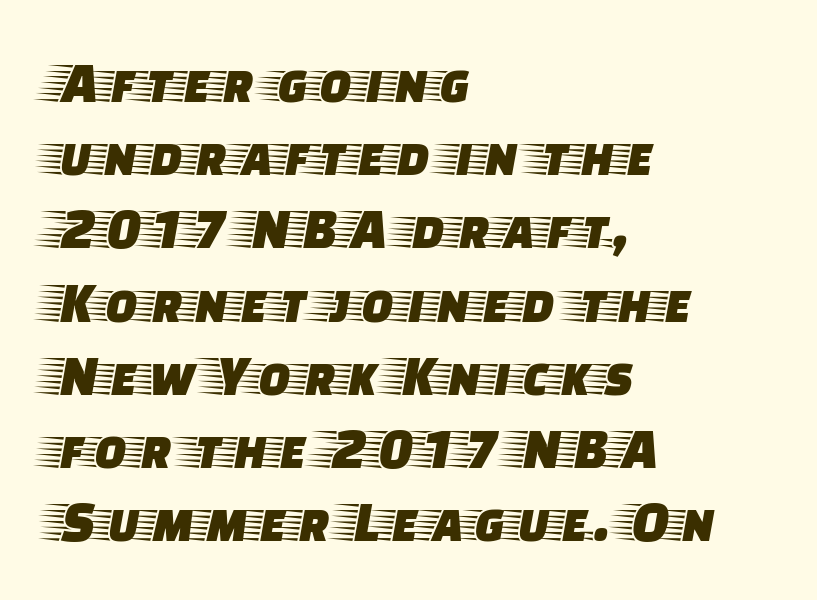
A typesetter would call this proportional, since set widths differ per character. Serifs: yes, visible at the terminals of the letterforms. In terms of letterspacing, this is plain default setting. This rendering uses left alignment, leaving the right contour irregular.
